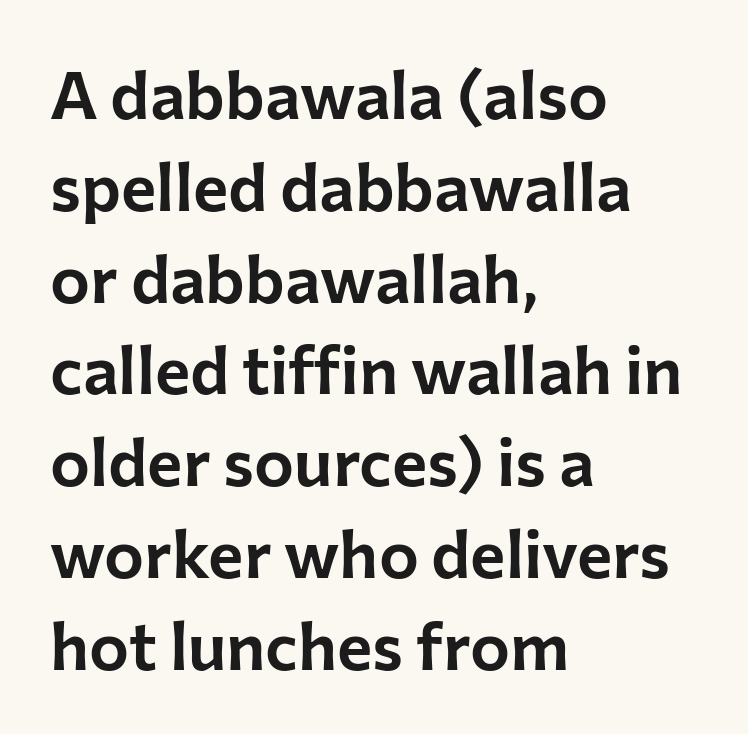
Q: Is the text italic (slanted)? A: No, it is upright.
Q: Is the typeface a serif or a sans-serif typeface? A: Sans-serif.
Q: Is the text underlined? A: No.
Q: How is the paragraph aligned? A: Left-aligned.
Q: Is the spacing between letters normal or unusually wide? A: Normal.
Q: Is the spacing between lines tight, normal or loose? A: Normal.
Q: Width (condensed, normal, or wide)? A: Normal.
Q: Stroke contrast? A: Low.
Q: x-height? A: Medium.
Q: Monospaced? A: No.
